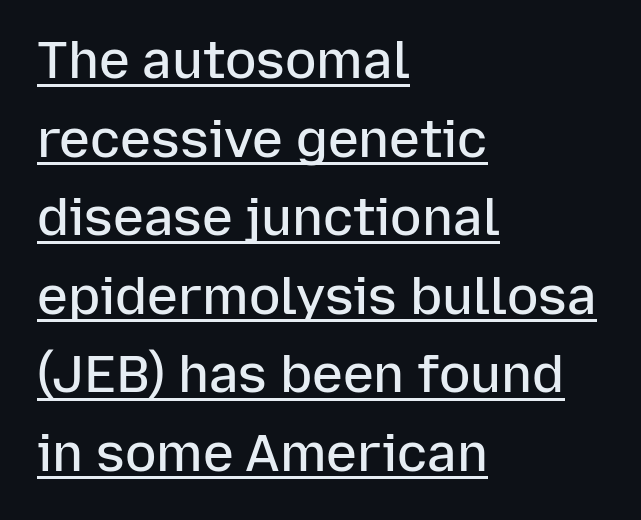
Q: Is the text bold? A: Semi-bold.
Q: Is the text italic (slanted)? A: No, it is upright.
Q: Is the typeface a serif or a sans-serif typeface? A: Sans-serif.
Q: Is the text underlined? A: Yes.
Q: How is the paragraph aligned? A: Left-aligned.
Q: Is the spacing between letters normal or unusually wide? A: Normal.
Q: Is the spacing between lines tight, normal or loose? A: Normal.
Q: Width (condensed, normal, or wide)? A: Normal.
Q: Stroke contrast? A: Low.
Q: x-height? A: Medium.
Q: Monospaced? A: No.
